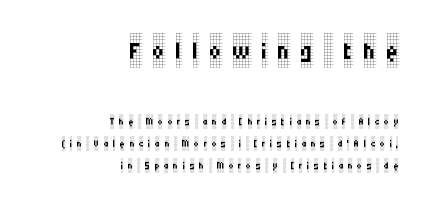
{"serif": "yes", "italic": "no", "bold": "no", "weight": "regular", "width": "condensed", "stroke_contrast": "low", "x_height": "large", "monospaced": "no", "underline": "no", "align": "right", "line_spacing": "normal", "line_spacing_ratio": 1.57, "letter_spacing": "wide", "letter_spacing_em": 0.31, "larger_block": "first", "size_ratio": 2.43, "glyph_px": 34}
